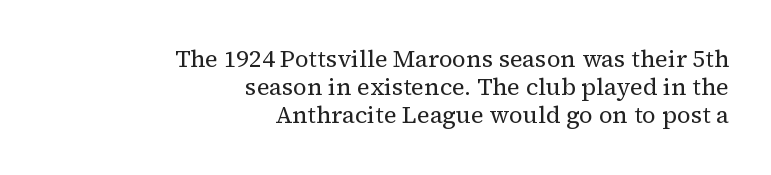
The image shows 24 px text type, upright; set right-aligned, line spacing 1.17x, normal letter spacing, not underlined.
